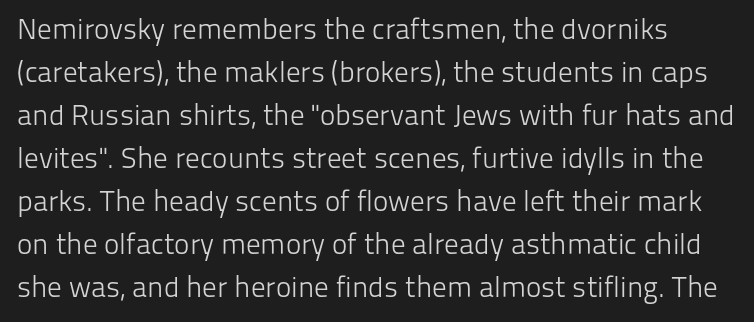
{"serif": "no", "italic": "no", "bold": "no", "weight": "light", "width": "normal", "stroke_contrast": "low", "x_height": "medium", "monospaced": "no", "underline": "no", "line_spacing": "normal", "line_spacing_ratio": 1.48, "letter_spacing": "normal", "letter_spacing_em": 0.0, "glyph_px": 29}
